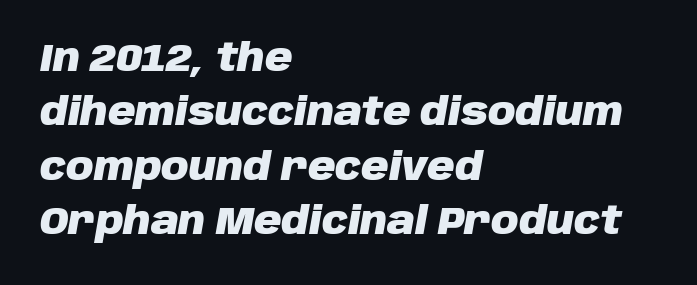
Q: Is the text bold? A: Yes.
Q: Is the text italic (slanted)? A: Yes, it leans right by about 10 degrees.
Q: Is the text underlined? A: No.
Q: How is the paragraph aligned? A: Left-aligned.
Q: Is the spacing between letters normal or unusually wide? A: Normal.
Q: Is the spacing between lines tight, normal or loose? A: Normal.
Q: Width (condensed, normal, or wide)? A: Normal.
Q: Stroke contrast? A: Low.
Q: x-height? A: Large.
Q: Monospaced? A: No.
